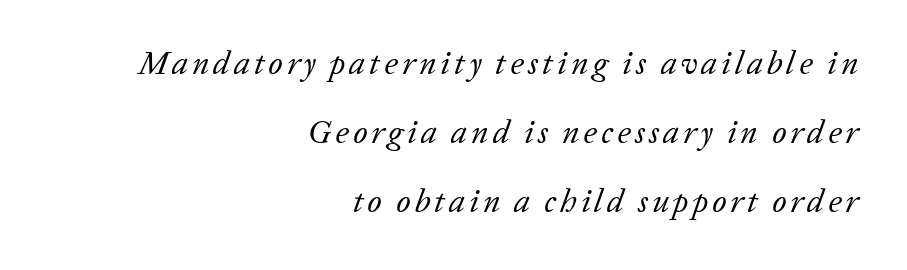
{"serif": "yes", "italic": "yes", "lean": "right", "slant_degrees": 20, "bold": "no", "weight": "regular", "width": "normal", "stroke_contrast": "low", "x_height": "medium", "monospaced": "no", "underline": "no", "align": "right", "line_spacing": "loose", "line_spacing_ratio": 2.09, "glyph_px": 33}
